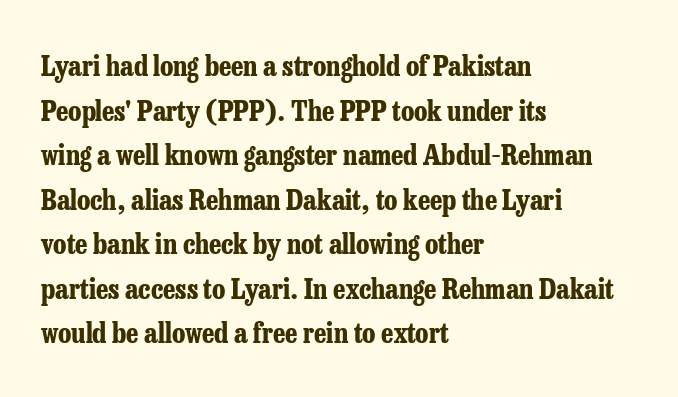
{"serif": "yes", "italic": "no", "bold": "yes", "weight": "bold", "width": "condensed", "stroke_contrast": "low", "x_height": "medium", "monospaced": "no", "underline": "no", "align": "left", "line_spacing": "normal", "line_spacing_ratio": 1.59, "letter_spacing": "normal", "letter_spacing_em": 0.0, "glyph_px": 28}
